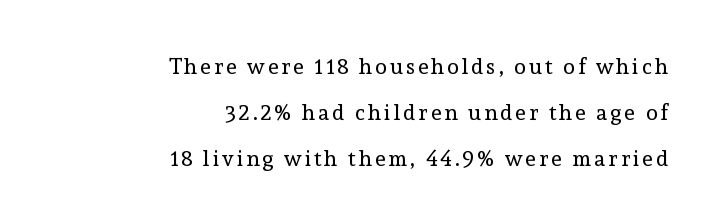
{"italic": "no", "bold": "no", "underline": "no", "align": "right", "line_spacing": "loose", "line_spacing_ratio": 2.09, "glyph_px": 22}
